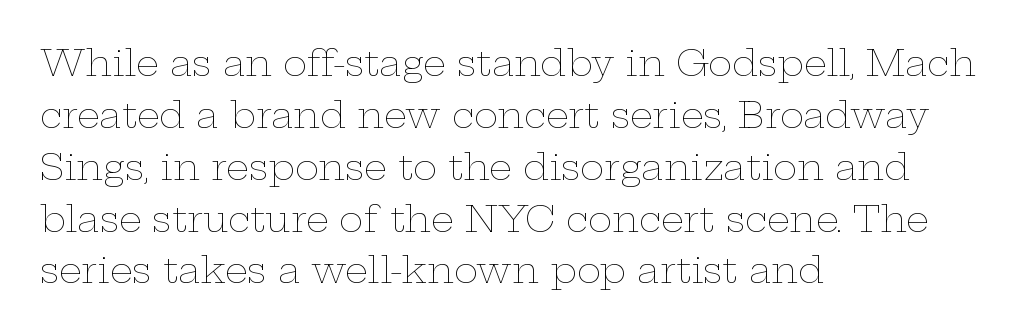
Q: Is the text bold? A: No.
Q: Is the text italic (slanted)? A: No, it is upright.
Q: Is the text underlined? A: No.
Q: How is the paragraph aligned? A: Left-aligned.
Q: Is the spacing between letters normal or unusually wide? A: Normal.
Q: Is the spacing between lines tight, normal or loose? A: Normal.
Q: Width (condensed, normal, or wide)? A: Wide.
Q: Stroke contrast? A: Low.
Q: x-height? A: Medium.
Q: Monospaced? A: No.
